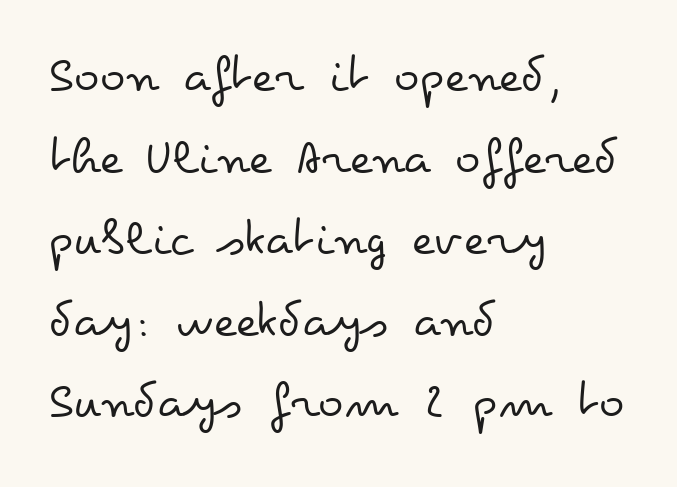
Stems here are at most as thick as an everyday book face. Unlike italic type, these characters show no tilt at all. The letterforms sit shoulder to shoulder at normal distance. A normal amount of white space separates one row of letters from the next. Each letter keeps its own natural width here, so spacing adapts to shape.
